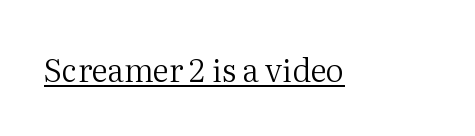
The typesetting does not lean heavy: it is not bold. The letters advance in unequal steps, a hallmark of proportional type. Every character sits straight up, as roman type does. This is underlined copy, the kind a proofreader might mark for attention.
